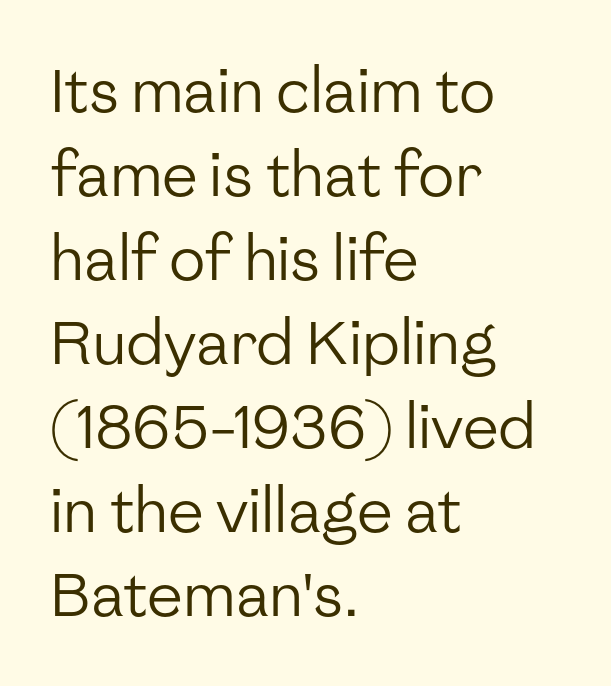
Vertical stems look standard width or narrower in stroke. The passage shown is typed in a proportional face where columns would drift. The space beneath each line is pristine and unruled. Does the leading feel generous? No, just average. The designer went with a sans here, leaving each stem footless. The letterforms sit shoulder to shoulder at normal distance.
